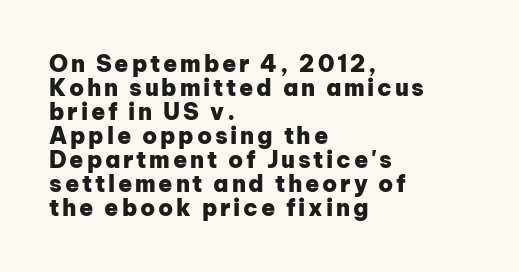
Set as a true bold cut, around the 700 mark. The passage is arranged the way most books set body copy — flush left. The letters stand upright; this is a roman face. No word sits above an underline. One glance says dense: line gaps are narrower than usual.
